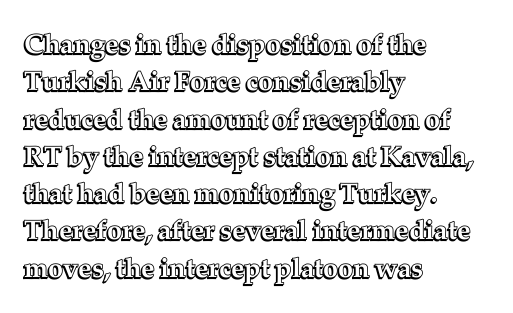
The image shows 27 px text type, upright; set left-aligned, normal line spacing (1.38x), normal letter spacing, not underlined.
